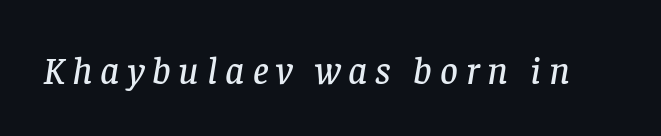
{"serif": "yes", "italic": "yes", "lean": "right", "slant_degrees": 8, "width": "normal", "stroke_contrast": "low", "x_height": "large", "monospaced": "no", "underline": "no", "letter_spacing": "wide", "letter_spacing_em": 0.2, "glyph_px": 39}
